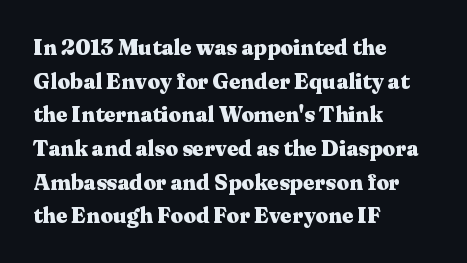
This sample is left-justified, so line endings fall wherever the words run out. Ascenders rise straight up at ninety degrees. Notice how descenders clear the ascenders below comfortably — that's standard leading. Is the type bold? Yes — the strokes are clearly thick and heavy.
